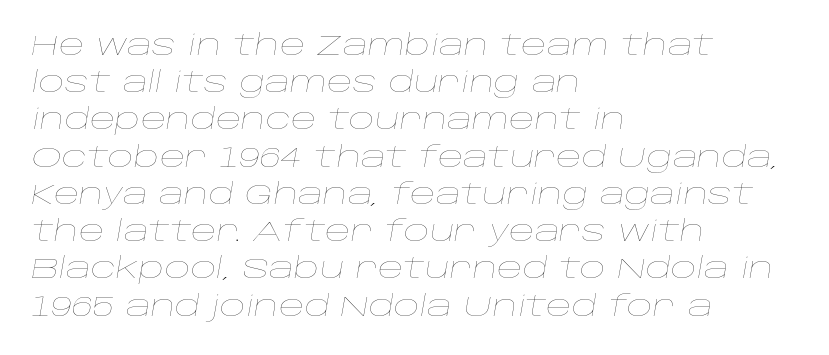
Caption: face not bold, strokes unweighted. Vertically, the passage feels balanced, rows spaced as you'd expect. The tracking reads as untouched default to a designer's eye. Posture: slanted. Left-aligned paragraph, ragged on the right.
